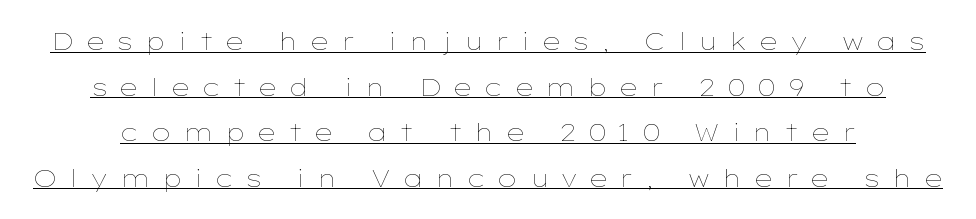
The glyphs are accompanied by a horizontal stroke just below them. Is there any slant? The stems are plumb. The typeface has the unassuming heft of standard copy or less. The horizontal fit of the characters is loose and conspicuously gappy. Notice the wide empty band between every row — that's loose leading.
